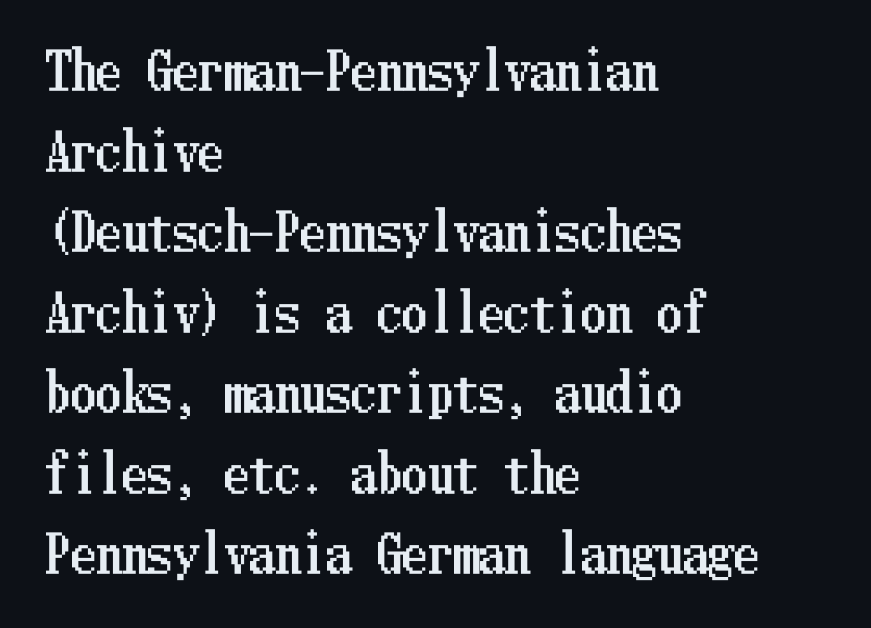
{"italic": "no", "width": "condensed", "stroke_contrast": "low", "x_height": "medium", "underline": "no", "align": "left", "line_spacing": "normal", "line_spacing_ratio": 1.58, "letter_spacing": "normal", "letter_spacing_em": 0.0, "glyph_px": 51}
